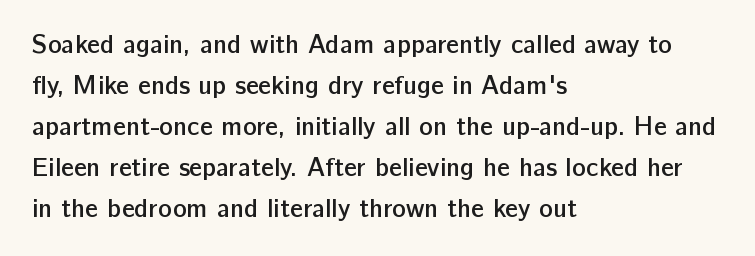
Q: Is the text bold? A: Semi-bold.
Q: Is the text italic (slanted)? A: No, it is upright.
Q: Is the text underlined? A: No.
Q: How is the paragraph aligned? A: Left-aligned.
Q: Is the spacing between letters normal or unusually wide? A: Normal.
Q: Is the spacing between lines tight, normal or loose? A: Normal.
